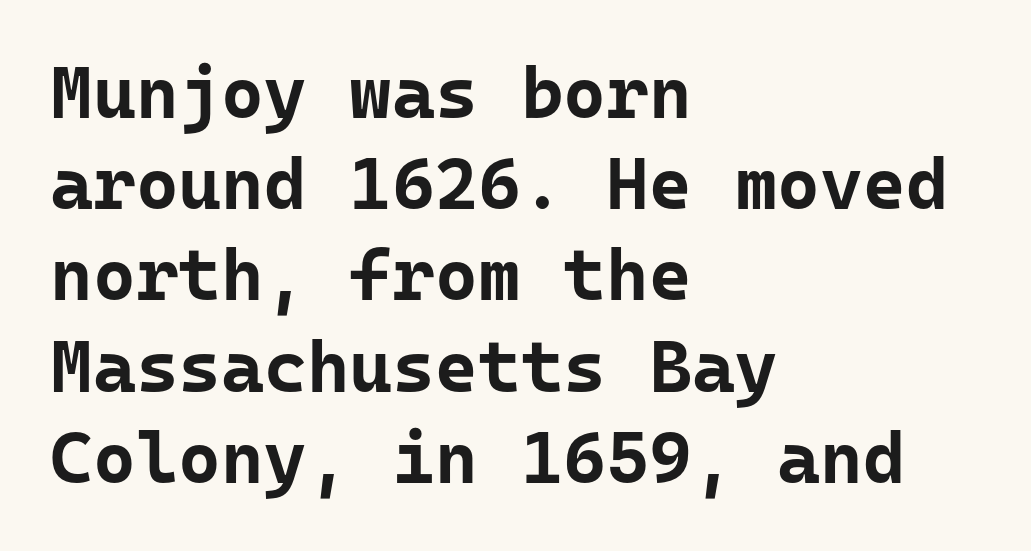
{"serif": "no", "italic": "no", "bold": "yes", "weight": "bold", "width": "normal", "stroke_contrast": "low", "x_height": "medium", "monospaced": "yes", "underline": "no", "align": "left", "line_spacing": "normal", "line_spacing_ratio": 1.25, "letter_spacing": "normal", "letter_spacing_em": 0.0, "glyph_px": 73}
